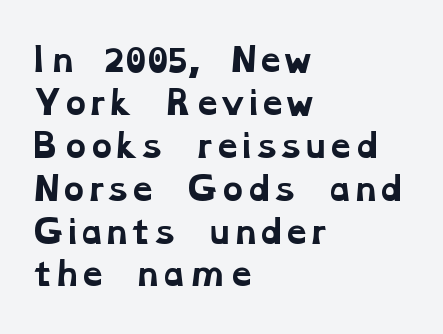
Q: Is the text bold? A: Yes.
Q: Is the typeface a serif or a sans-serif typeface? A: Serif.
Q: Is the text underlined? A: No.
Q: How is the paragraph aligned? A: Left-aligned.
Q: Is the spacing between letters normal or unusually wide? A: Normal.
Q: Is the spacing between lines tight, normal or loose? A: Normal.
Q: Width (condensed, normal, or wide)? A: Wide.
Q: Stroke contrast? A: Low.
Q: x-height? A: Medium.
Q: Monospaced? A: No.
